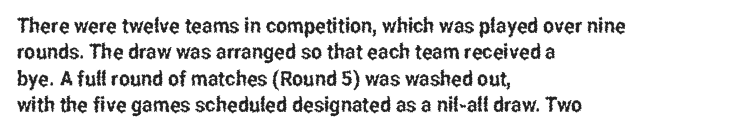
{"italic": "no", "underline": "no", "align": "left", "line_spacing": "normal", "line_spacing_ratio": 1.26, "letter_spacing": "normal", "letter_spacing_em": 0.0, "glyph_px": 21}
